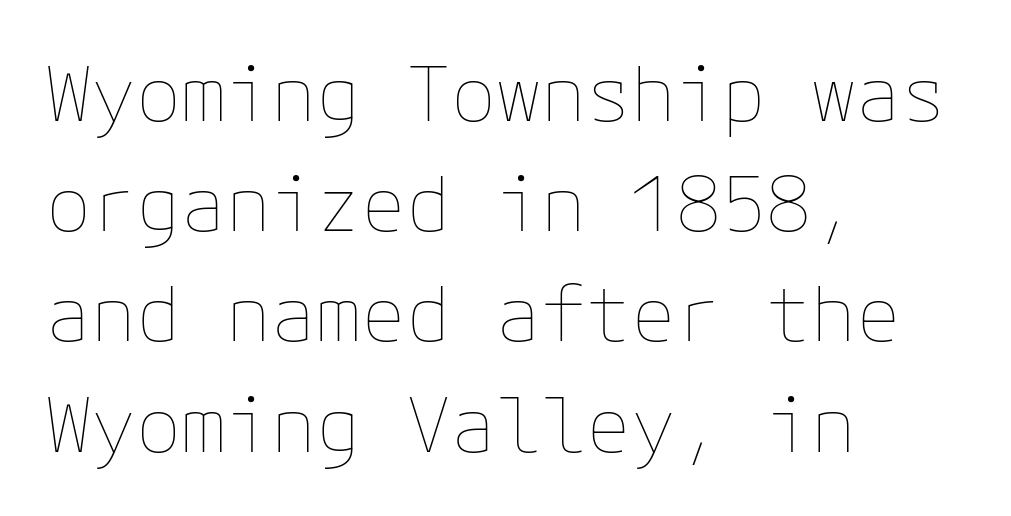
The image shows 75 px thin type, upright; set left-aligned, normal line spacing (1.47x), normal letter spacing, not underlined; low stroke contrast and a medium x-height.
